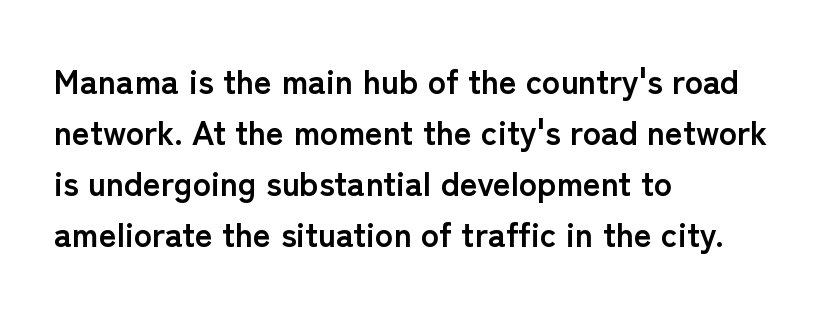
{"serif": "no", "italic": "no", "bold": "yes", "weight": "semibold", "width": "normal", "stroke_contrast": "low", "x_height": "medium", "monospaced": "no", "underline": "no", "align": "left", "line_spacing": "normal", "line_spacing_ratio": 1.5, "letter_spacing": "normal", "letter_spacing_em": 0.0, "glyph_px": 34}
